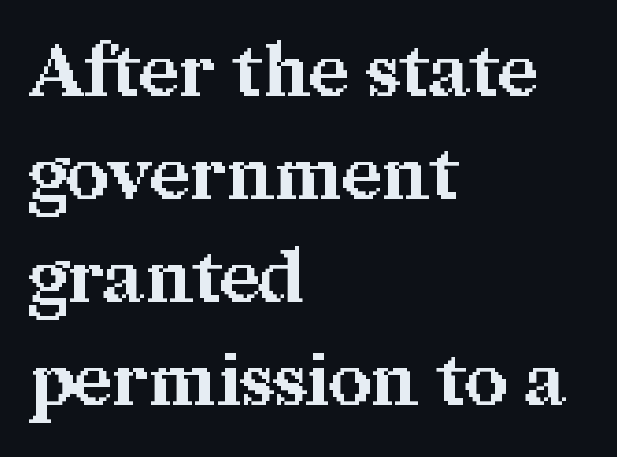
Do the characters align in a grid? No, the font is proportional. You can tell it's not italic because the verticals are truly vertical. Are there feet on the stems? There are — it's a serif. Nobody drew a line under any word here. These lines are set flush left with a ragged right edge. Here the glyphs are tracked normally, forming tight word shapes.
